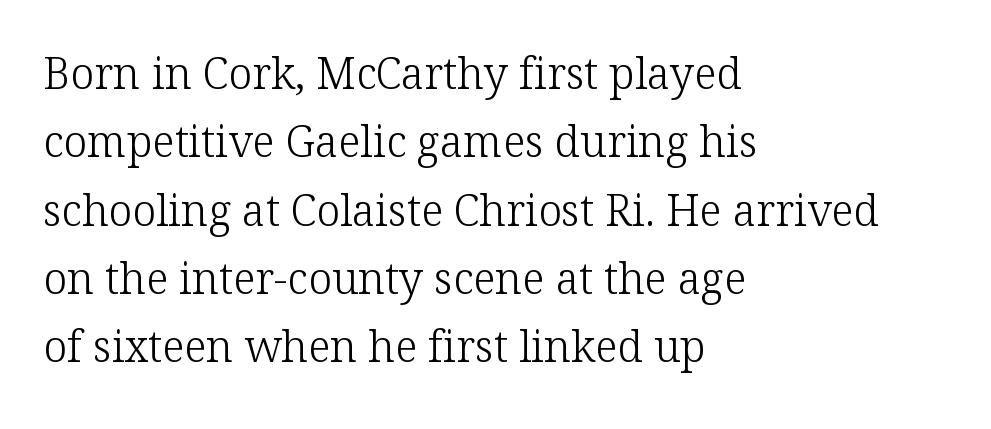
{"serif": "yes", "italic": "no", "bold": "no", "weight": "light", "width": "normal", "stroke_contrast": "low", "x_height": "medium", "monospaced": "no", "underline": "no", "align": "left", "line_spacing": "normal", "line_spacing_ratio": 1.59, "letter_spacing": "normal", "letter_spacing_em": 0.0, "glyph_px": 43}
